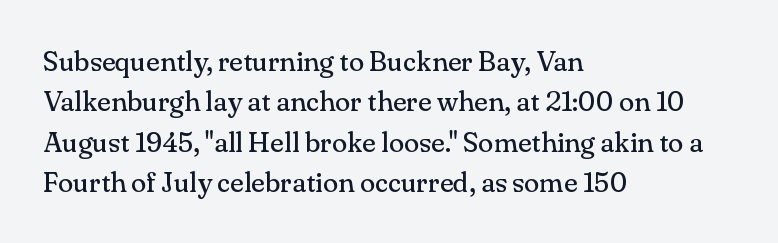
{"serif": "yes", "italic": "no", "bold": "no", "weight": "regular", "width": "normal", "stroke_contrast": "medium", "x_height": "small", "monospaced": "no", "underline": "no", "align": "left", "line_spacing": "normal", "line_spacing_ratio": 1.44, "letter_spacing": "normal", "letter_spacing_em": 0.0, "glyph_px": 28}
